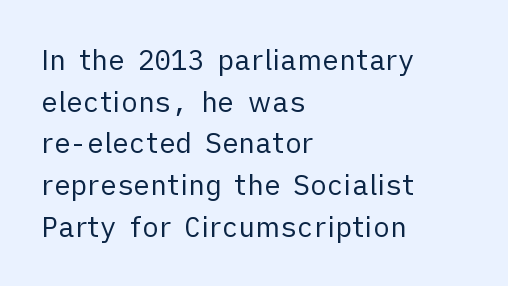
Q: Is the text bold? A: No.
Q: Is the text italic (slanted)? A: No, it is upright.
Q: Is the typeface a serif or a sans-serif typeface? A: Sans-serif.
Q: Is the text underlined? A: No.
Q: How is the paragraph aligned? A: Left-aligned.
Q: Is the spacing between letters normal or unusually wide? A: Normal.
Q: Is the spacing between lines tight, normal or loose? A: Normal.
Q: Width (condensed, normal, or wide)? A: Normal.
Q: Stroke contrast? A: Low.
Q: x-height? A: Medium.
Q: Monospaced? A: No.
